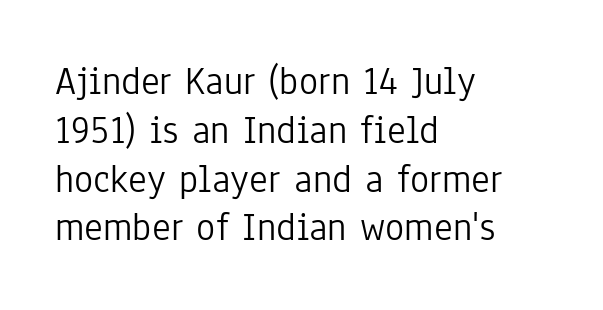
The image shows 40 px light, condensed sans-serif type, upright; set left-aligned, line spacing 1.22x, normal letter spacing, not underlined; low stroke contrast and a medium x-height.
